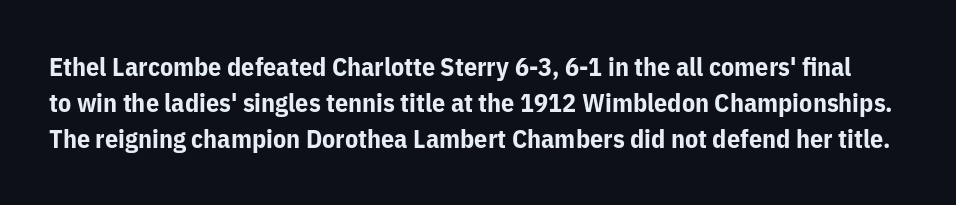
The image shows 26 px bold type, upright; set normal line spacing (1.38x), normal letter spacing, not underlined.
